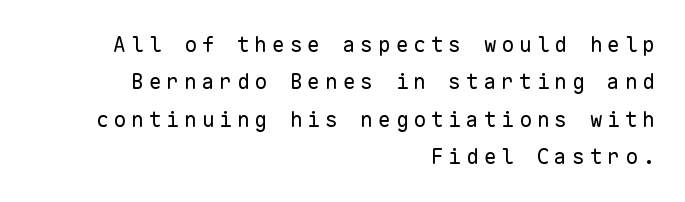
All the whitespace from short lines collects on the left. The passage shown is not bold in any degree. Characters remain perfectly vertical along every line. Compared with typical body copy, the letter spacing here is much looser. Bare-footed words on every line.
